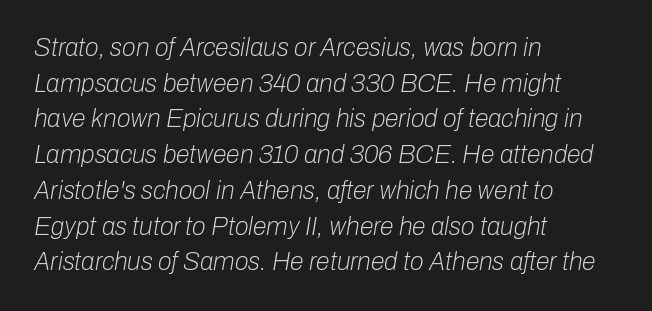
{"italic": "yes", "lean": "right", "slant_degrees": 10, "bold": "no", "underline": "no", "align": "left", "line_spacing": "normal", "line_spacing_ratio": 1.43, "letter_spacing": "normal", "letter_spacing_em": 0.0, "glyph_px": 25}
